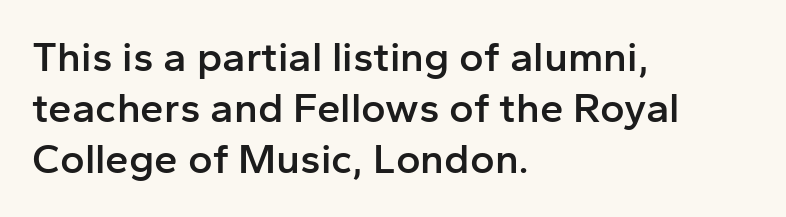
Heft: intermediate — a semibold. The passage shown is typed in a proportional face where columns would drift. These lines keep a tight, regular rhythm from letter to letter. This is roman type, the default non-slanted kind. Regarding serifs, this sample does without them. Each row of text sits above clean, open space.
